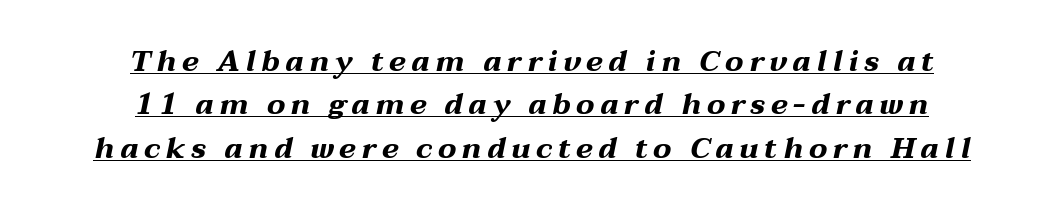
The image shows 29 px bold, wide type, italic (leaning right); set centered, normal line spacing (1.5x), underlined; medium stroke contrast and a medium x-height.
